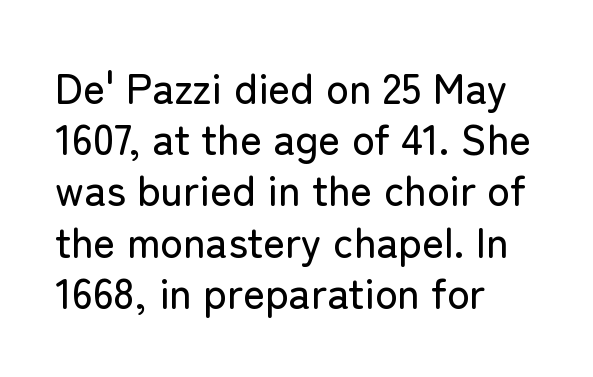
Q: Is the text italic (slanted)? A: No, it is upright.
Q: Is the typeface a serif or a sans-serif typeface? A: Sans-serif.
Q: Is the text underlined? A: No.
Q: How is the paragraph aligned? A: Left-aligned.
Q: Is the spacing between letters normal or unusually wide? A: Normal.
Q: Width (condensed, normal, or wide)? A: Normal.
Q: Stroke contrast? A: Low.
Q: x-height? A: Medium.
Q: Monospaced? A: No.
